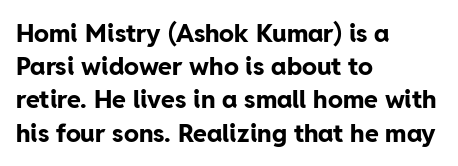
One-word summary of the alignment: left. Compared with an ordinary text face, these strokes are far heavier — a full bold. Interline gaps are of average width in this sample. Letter spacing: default. The baseline area is clear. The letters stand upright; this is a roman face.
